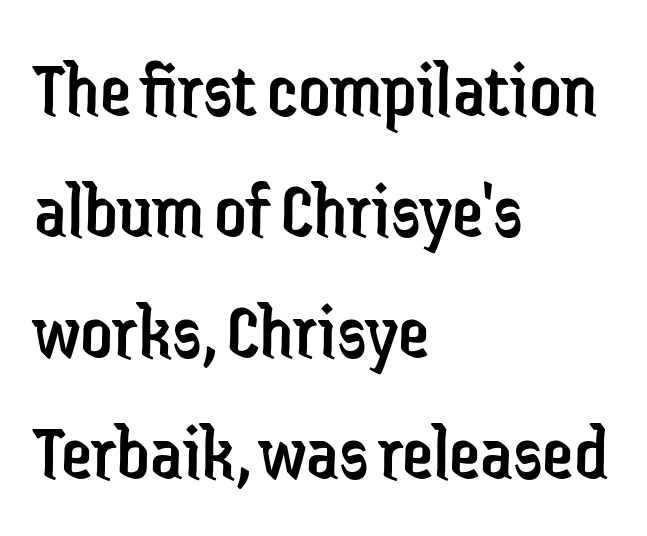
Q: Is the text bold? A: No.
Q: Is the text italic (slanted)? A: No, it is upright.
Q: Is the typeface a serif or a sans-serif typeface? A: Sans-serif.
Q: Is the text underlined? A: No.
Q: How is the paragraph aligned? A: Left-aligned.
Q: Is the spacing between letters normal or unusually wide? A: Normal.
Q: Is the spacing between lines tight, normal or loose? A: Normal.
Q: Width (condensed, normal, or wide)? A: Condensed.
Q: Stroke contrast? A: Low.
Q: x-height? A: Medium.
Q: Monospaced? A: No.
